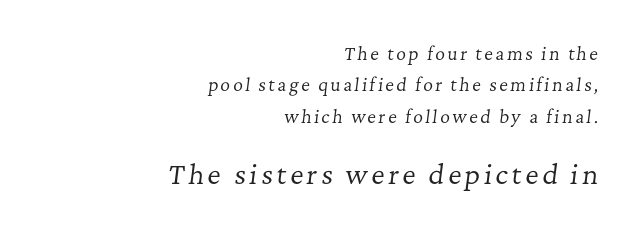
The image shows 26 px text type, italic (leaning right); set right-aligned, line spacing 1.85x, not underlined; the second (bottom) block is 1.53x larger.
